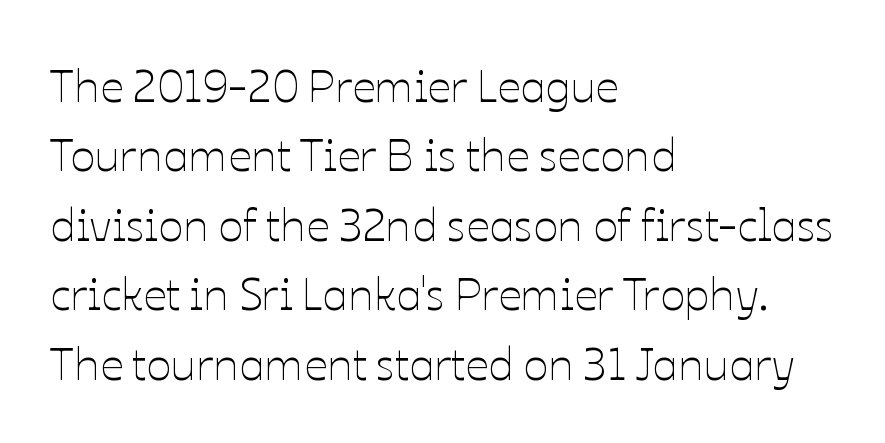
Posture: vertical. Visually the block forms a straight wall on the left and a jagged coastline on the right. The face used here is rendered with its standard letterfit. Do the characters align in a grid? No, the font is proportional.
